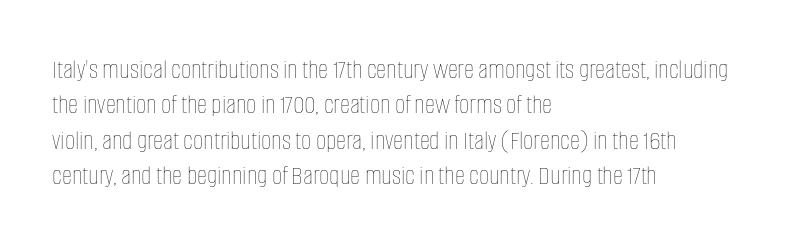
The image shows 28 px thin, condensed type, upright; set left-aligned, normal line spacing (1.26x), normal letter spacing, not underlined; low stroke contrast and a large x-height.
